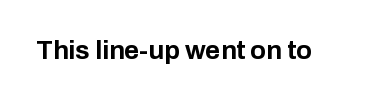
The image shows 26 px bold type, upright; set normal letter spacing, not underlined.
